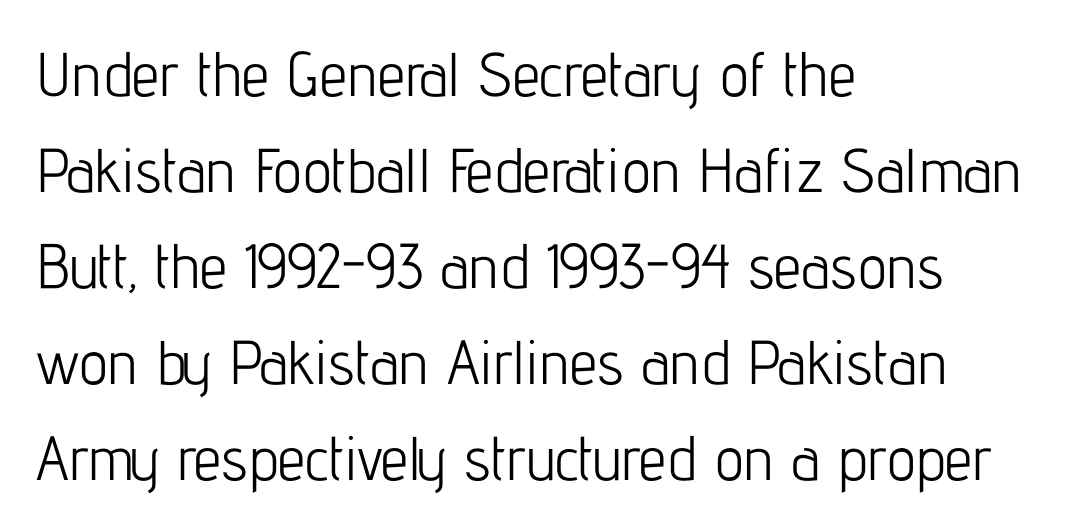
{"serif": "no", "italic": "no", "bold": "no", "weight": "light", "width": "condensed", "stroke_contrast": "low", "x_height": "medium", "monospaced": "no", "underline": "no", "align": "left", "line_spacing": "normal", "line_spacing_ratio": 1.55, "letter_spacing": "normal", "letter_spacing_em": 0.0, "glyph_px": 62}
